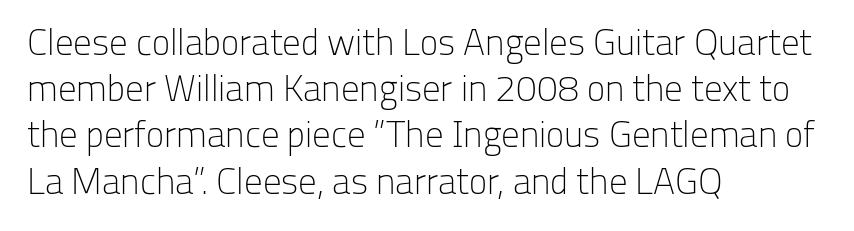
{"serif": "no", "italic": "no", "bold": "no", "weight": "light", "width": "normal", "stroke_contrast": "low", "x_height": "medium", "monospaced": "no", "underline": "no", "align": "left", "line_spacing": "normal", "line_spacing_ratio": 1.25, "letter_spacing": "normal", "letter_spacing_em": 0.0, "glyph_px": 37}
